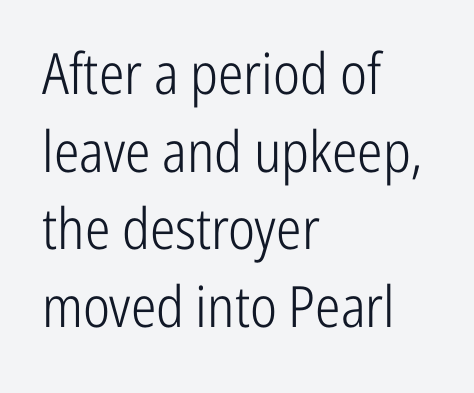
The image shows 57 px light, condensed sans-serif type, upright; set left-aligned, normal line spacing (1.36x), normal letter spacing, not underlined; low stroke contrast and a medium x-height.
